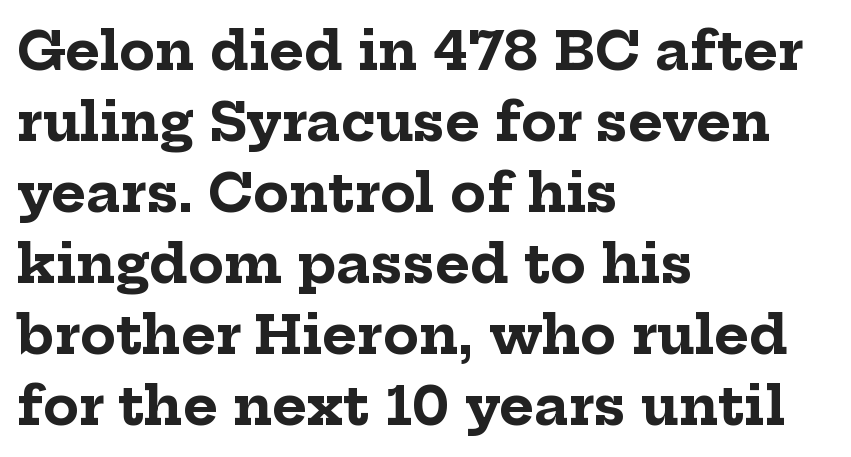
{"serif": "yes", "italic": "no", "bold": "yes", "weight": "bold", "width": "normal", "stroke_contrast": "low", "x_height": "medium", "monospaced": "no", "underline": "no", "align": "left", "line_spacing": "normal", "line_spacing_ratio": 1.34, "letter_spacing": "normal", "letter_spacing_em": 0.0, "glyph_px": 53}
